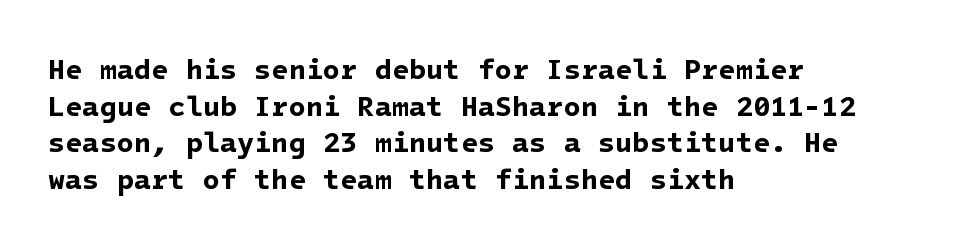
{"serif": "no", "bold": "yes", "weight": "bold", "width": "normal", "stroke_contrast": "low", "x_height": "medium", "underline": "no", "align": "left", "line_spacing": "normal", "line_spacing_ratio": 1.31, "letter_spacing": "normal", "letter_spacing_em": 0.0, "glyph_px": 28}
